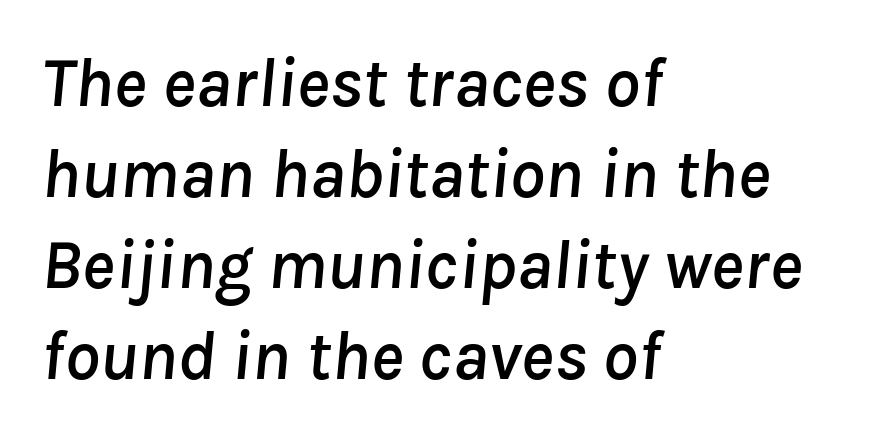
Q: Is the text italic (slanted)? A: Yes, it leans right by about 8 degrees.
Q: Is the text underlined? A: No.
Q: How is the paragraph aligned? A: Left-aligned.
Q: Is the spacing between letters normal or unusually wide? A: Normal.
Q: Is the spacing between lines tight, normal or loose? A: Normal.
Q: Width (condensed, normal, or wide)? A: Normal.
Q: Stroke contrast? A: Low.
Q: x-height? A: Medium.
Q: Monospaced? A: No.
